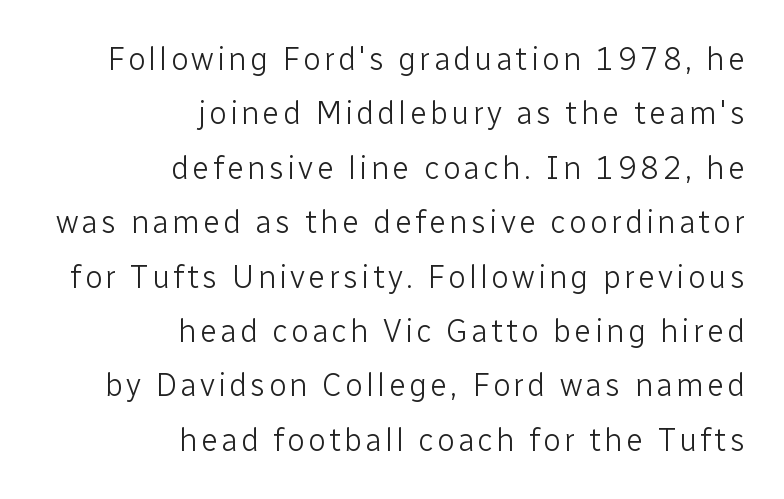
This is roman type, the default non-slanted kind. These lines are rendered in a variable-pitch font. The strokes carry an ordinary text weight at most. Line ends are locked; line starts wander.
